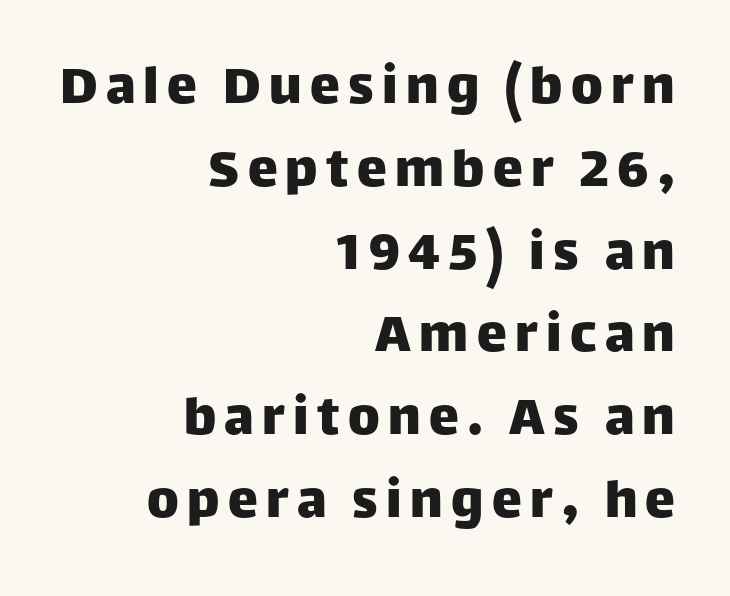
The image shows 60 px sans-serif type, upright; set right-aligned, normal line spacing (1.38x), not underlined; low stroke contrast and a large x-height.
